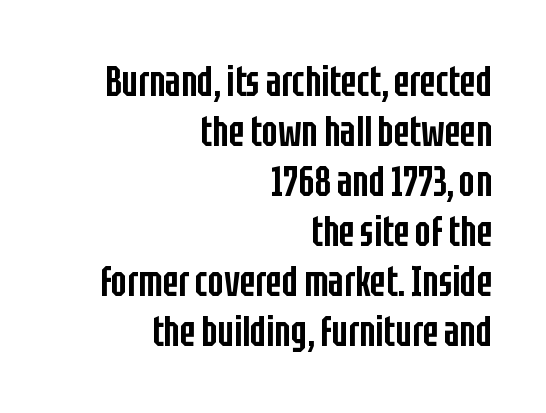
I'd call this a sans setting — the letters go barefoot. The string is rendered with underlining switched off. These lines are rendered in a variable-pitch font. Standard letterfit; no display-style spreading of the glyphs.
